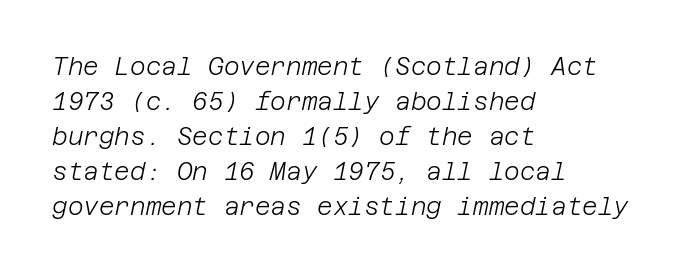
Q: Is the text bold? A: No.
Q: Is the text italic (slanted)? A: Yes, it leans right by about 12 degrees.
Q: Is the text underlined? A: No.
Q: How is the paragraph aligned? A: Left-aligned.
Q: Is the spacing between letters normal or unusually wide? A: Normal.
Q: Is the spacing between lines tight, normal or loose? A: Normal.
